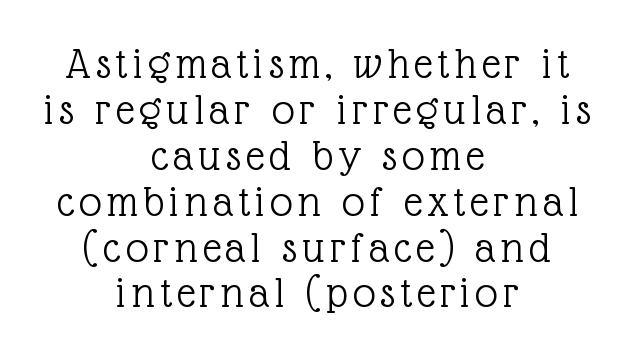
{"serif": "yes", "italic": "no", "bold": "no", "weight": "light", "width": "normal", "x_height": "medium", "monospaced": "no", "underline": "no", "align": "center", "line_spacing": "tight", "line_spacing_ratio": 1.02, "glyph_px": 45}
